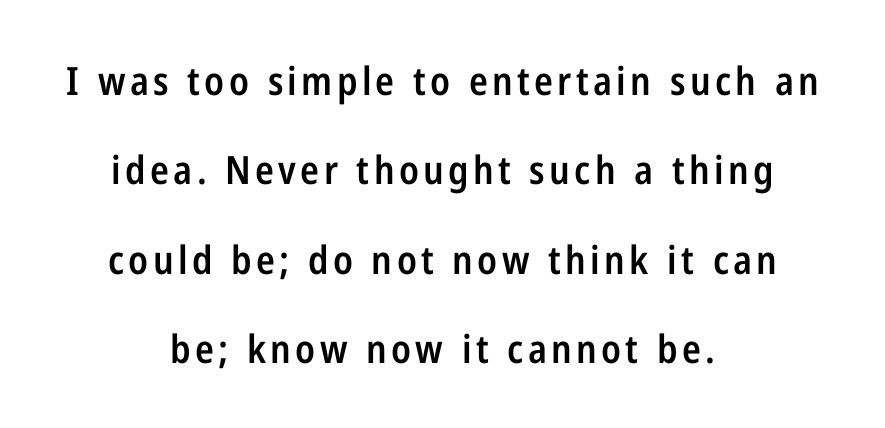
The image shows 39 px semibold, condensed sans-serif type, upright; set centered, loose line spacing (2.29x), not underlined; low stroke contrast and a medium x-height.
